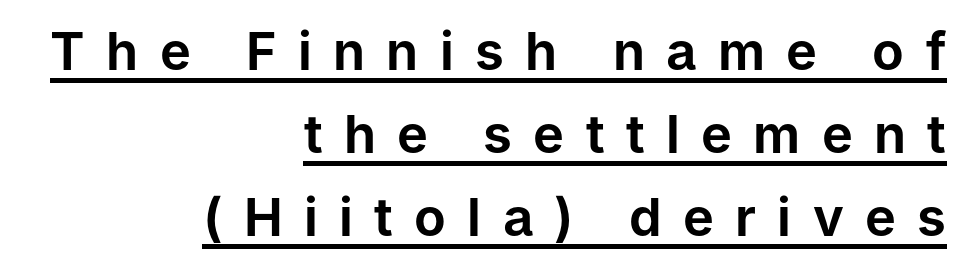
{"serif": "no", "italic": "no", "width": "normal", "stroke_contrast": "low", "x_height": "medium", "monospaced": "no", "underline": "yes", "align": "right", "line_spacing": "normal", "line_spacing_ratio": 1.6, "letter_spacing": "wide", "letter_spacing_em": 0.41, "glyph_px": 52}
